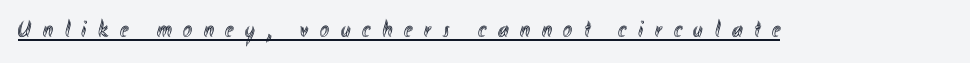
Has an underline been added? It has. The tracking jumps out immediately: characters are airy and widely separated.
